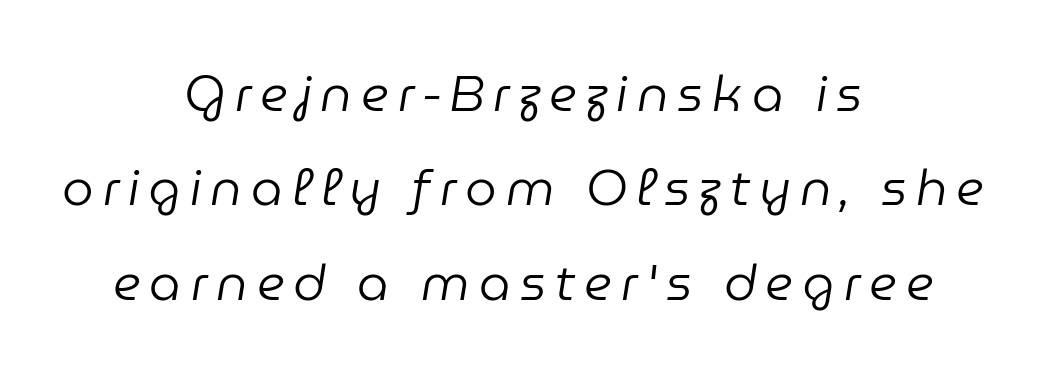
Words float on clear page, feet unadorned. The paragraph shown floats in the horizontal middle. Note the varied advance widths — an 'i' is clearly narrower than an 'm'. Unbolded letterforms with no extra heft. The face used here has a pronounced slope to its letters.
